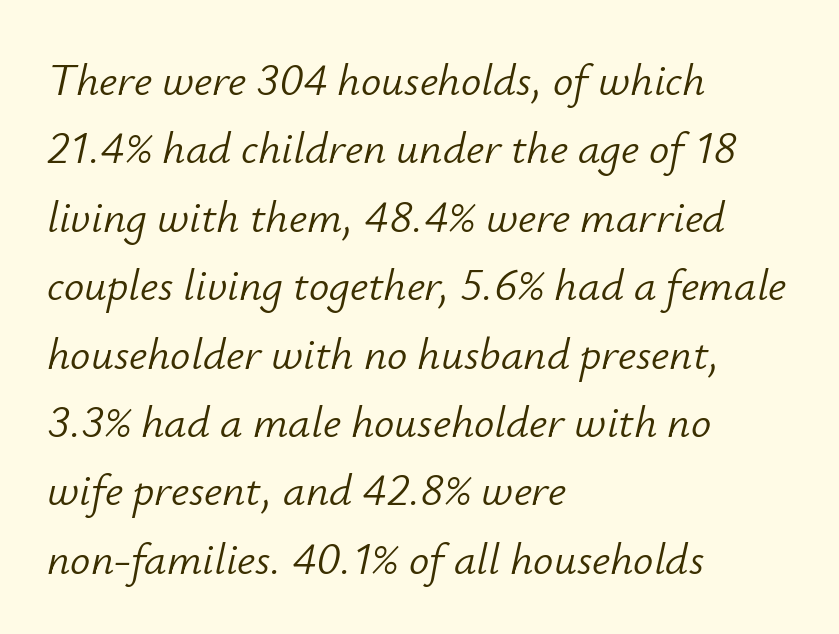
The font's italic variant was chosen for this text. Glyph-to-glyph distance matches everyday printed text. If you drew a ruler down the left edge, every line would touch it. Nothing heavy about these letters — not bold at all. Evenly set lines give the paragraph a standard silhouette. Here the designer chose a conventional face with non-uniform glyph widths.
